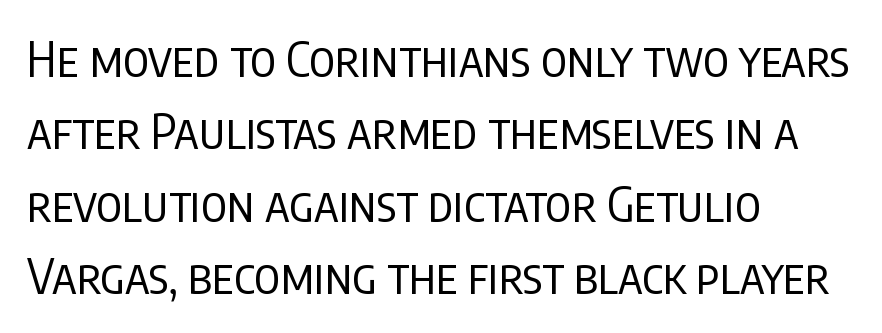
Q: Is the text bold? A: No.
Q: Is the text italic (slanted)? A: No, it is upright.
Q: Is the typeface a serif or a sans-serif typeface? A: Sans-serif.
Q: Is the text underlined? A: No.
Q: How is the paragraph aligned? A: Left-aligned.
Q: Is the spacing between letters normal or unusually wide? A: Normal.
Q: Is the spacing between lines tight, normal or loose? A: Normal.
Q: Width (condensed, normal, or wide)? A: Condensed.
Q: Stroke contrast? A: Low.
Q: x-height? A: Large.
Q: Monospaced? A: No.
